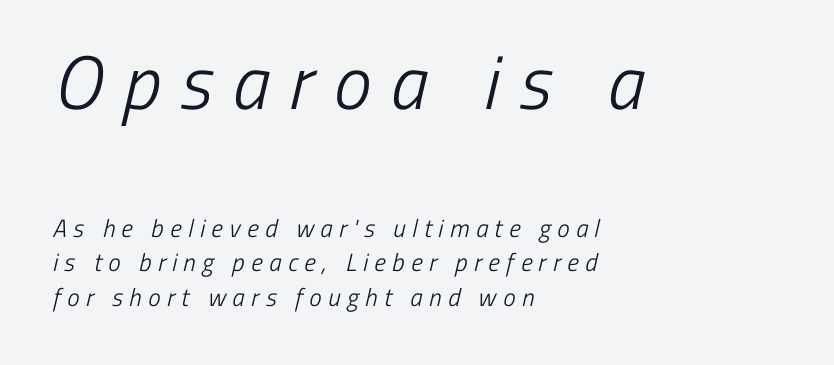
{"serif": "no", "bold": "no", "weight": "light", "width": "condensed", "stroke_contrast": "low", "x_height": "medium", "monospaced": "no", "underline": "no", "align": "left", "line_spacing": "normal", "line_spacing_ratio": 1.38, "letter_spacing": "wide", "letter_spacing_em": 0.26, "larger_block": "first", "size_ratio": 3.04, "glyph_px": 76}
